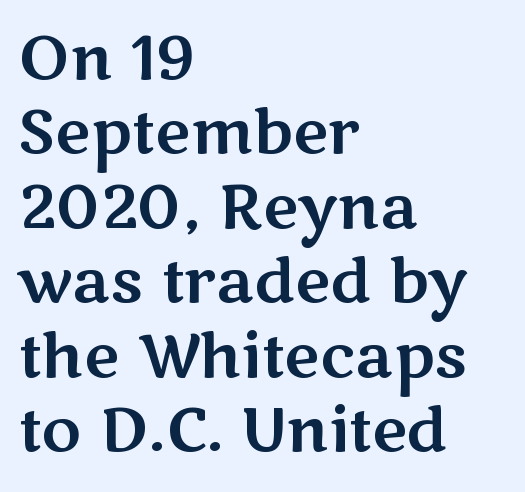
The image shows 61 px wide sans-serif type, upright; set left-aligned, line spacing 1.22x, normal letter spacing, not underlined; medium stroke contrast and a medium x-height.
